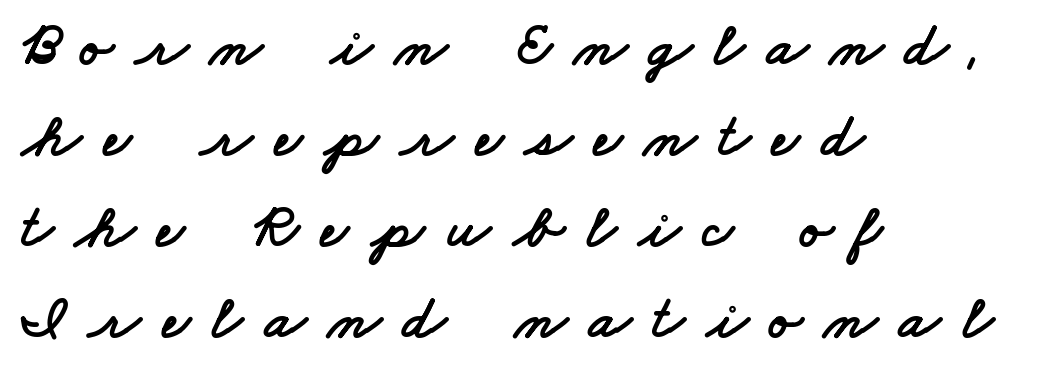
{"serif": "no", "width": "wide", "stroke_contrast": "low", "x_height": "small", "monospaced": "no", "underline": "no", "align": "left", "line_spacing": "normal", "line_spacing_ratio": 1.49, "letter_spacing": "wide", "letter_spacing_em": 0.36, "glyph_px": 61}
